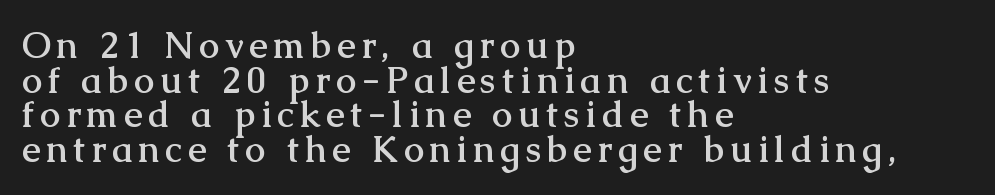
Q: Is the text bold? A: Yes.
Q: Is the text italic (slanted)? A: No, it is upright.
Q: Is the typeface a serif or a sans-serif typeface? A: Serif.
Q: Is the text underlined? A: No.
Q: How is the paragraph aligned? A: Left-aligned.
Q: Is the spacing between lines tight, normal or loose? A: Tight.
Q: Width (condensed, normal, or wide)? A: Normal.
Q: Stroke contrast? A: Medium.
Q: x-height? A: Medium.
Q: Monospaced? A: No.
